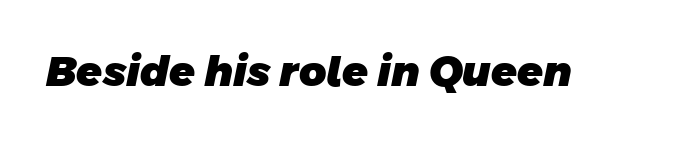
{"serif": "no", "bold": "yes", "weight": "heavy", "width": "normal", "stroke_contrast": "low", "x_height": "large", "monospaced": "no", "underline": "no", "letter_spacing": "normal", "letter_spacing_em": 0.0, "glyph_px": 42}
